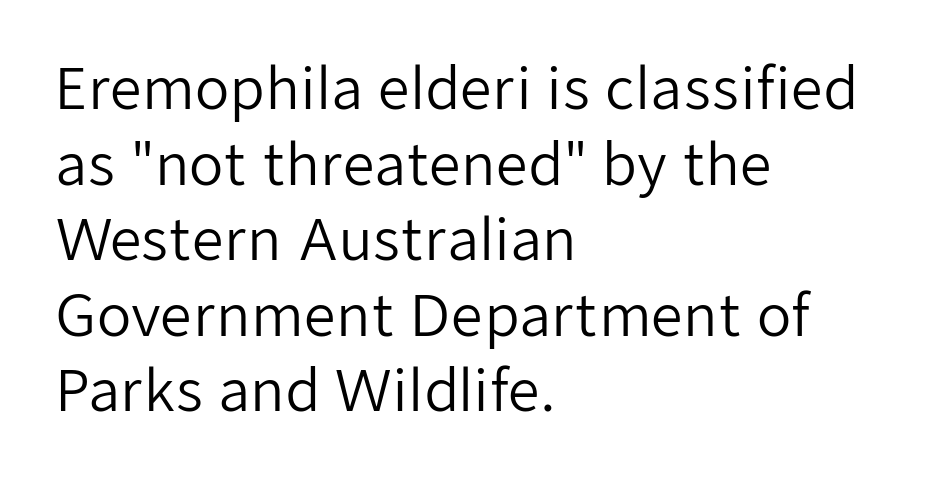
The image shows 56 px regular-weight sans-serif type, upright; set left-aligned, normal line spacing (1.35x), normal letter spacing, not underlined; low stroke contrast and a medium x-height.
